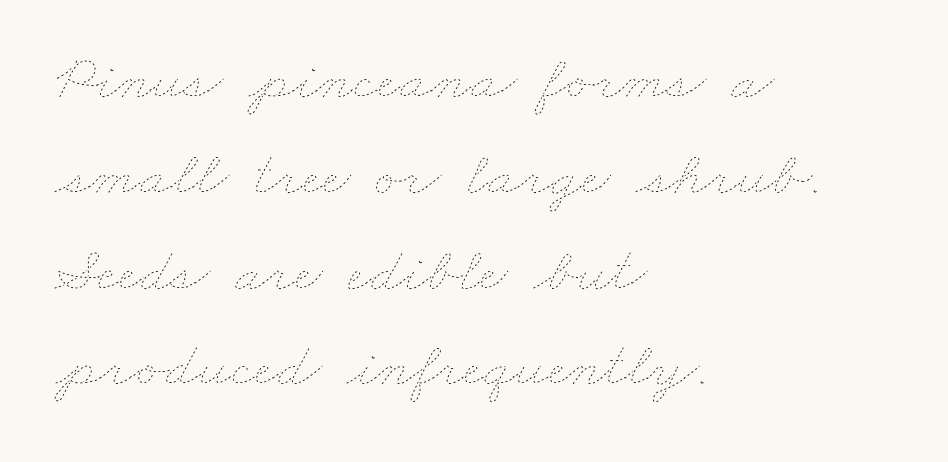
{"bold": "no", "weight": "thin", "width": "wide", "stroke_contrast": "low", "x_height": "small", "monospaced": "no", "underline": "no", "align": "left", "line_spacing": "normal", "line_spacing_ratio": 1.52, "letter_spacing": "normal", "letter_spacing_em": 0.0, "glyph_px": 63}
